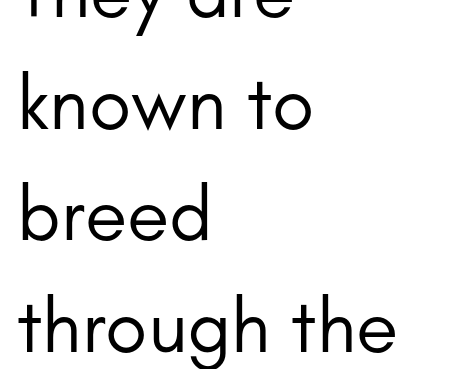
Unmarked baselines from the first word to the last. This rendering employs a face without finishing strokes, i.e., a sans-serif. The space between consecutive lines is moderate. Horizontal alignment here is leftward, the default for most running prose. If you drew a line through each stem, it would be perfectly vertical.
